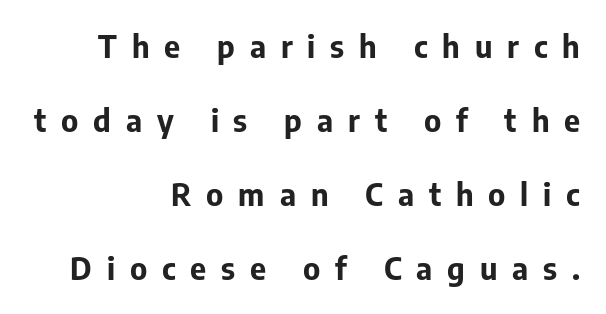
Varying glyph widths throughout — classic text-font behaviour. Notice how the stems are strictly vertical — no italics here. Check under the words: just untouched page. The paragraph has a hard right edge and a soft left edge.
